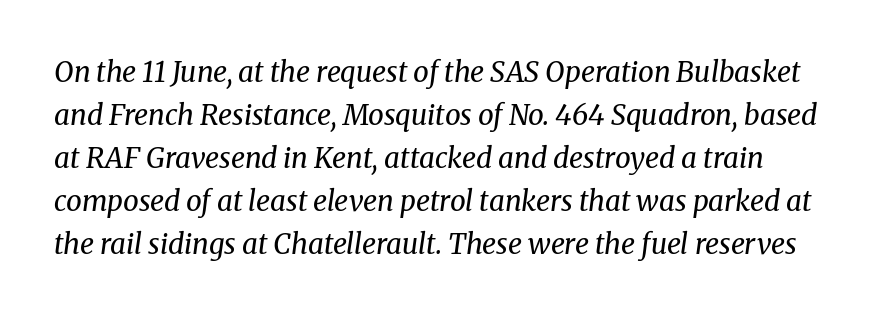
Q: Is the text bold? A: No.
Q: Is the text italic (slanted)? A: Yes, it leans right by about 8 degrees.
Q: Is the typeface a serif or a sans-serif typeface? A: Serif.
Q: Is the text underlined? A: No.
Q: Is the spacing between letters normal or unusually wide? A: Normal.
Q: Is the spacing between lines tight, normal or loose? A: Normal.
Q: Width (condensed, normal, or wide)? A: Normal.
Q: Stroke contrast? A: Medium.
Q: x-height? A: Medium.
Q: Monospaced? A: No.
